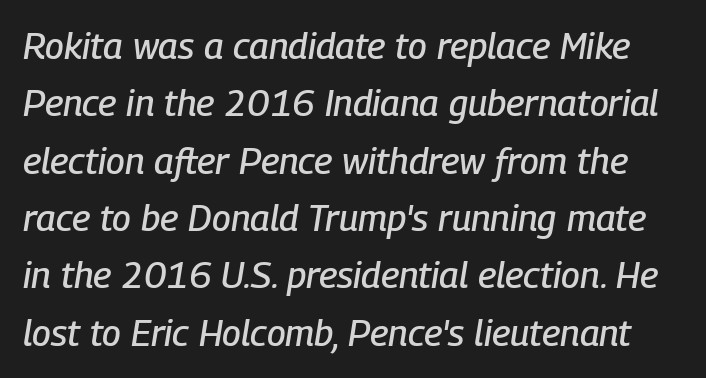
Q: Is the text italic (slanted)? A: Yes, it leans right by about 9 degrees.
Q: Is the text underlined? A: No.
Q: Is the spacing between letters normal or unusually wide? A: Normal.
Q: Is the spacing between lines tight, normal or loose? A: Normal.
Q: Width (condensed, normal, or wide)? A: Condensed.
Q: Stroke contrast? A: Low.
Q: x-height? A: Medium.
Q: Monospaced? A: No.
